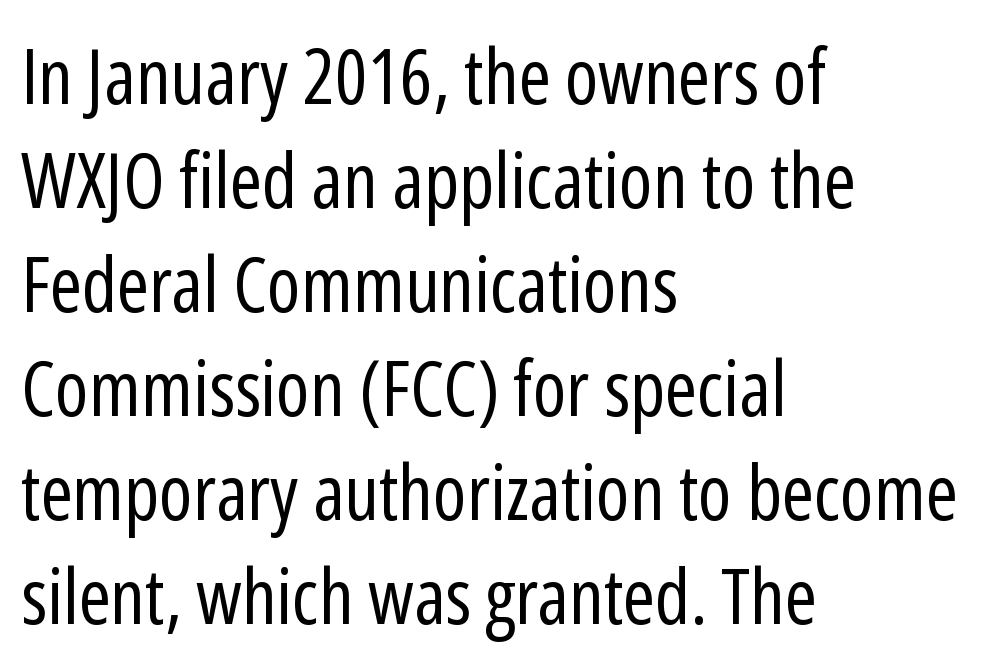
The image shows 77 px regular-weight, condensed sans-serif type, upright; set left-aligned, normal line spacing (1.35x), normal letter spacing, not underlined; low stroke contrast and a medium x-height.
